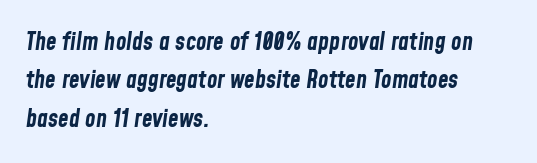
{"italic": "yes", "lean": "right", "slant_degrees": 8, "bold": "yes", "underline": "no", "align": "left", "line_spacing": "normal", "line_spacing_ratio": 1.6, "letter_spacing": "normal", "letter_spacing_em": 0.0, "glyph_px": 24}
